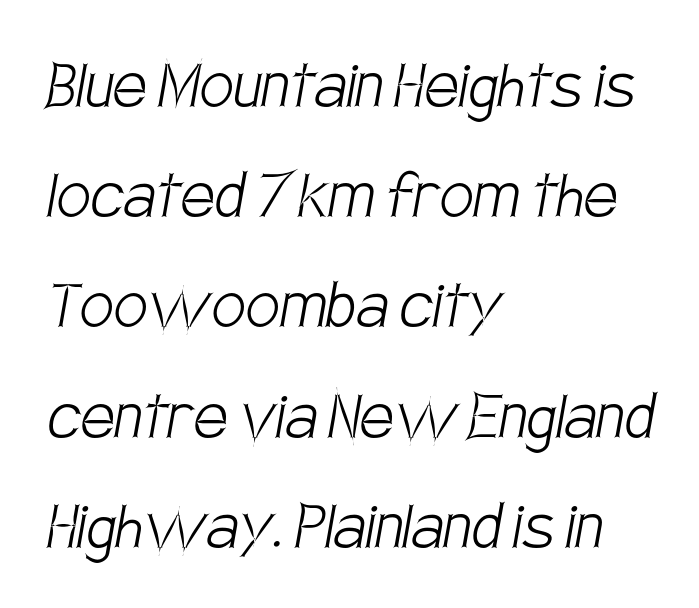
Typographically, this falls in the sans-serif category. Do the characters align in a grid? No, the font is proportional. In terms of leading, this rendering sits right in the middle. Compared with typical body copy, the letter spacing here is the same. No extra ink here — the face is not bold.
